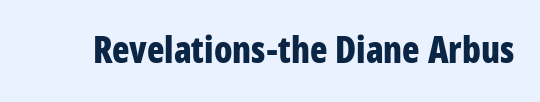
The image shows 36 px bold, condensed sans-serif type, upright; set normal letter spacing, not underlined; low stroke contrast and a large x-height.
